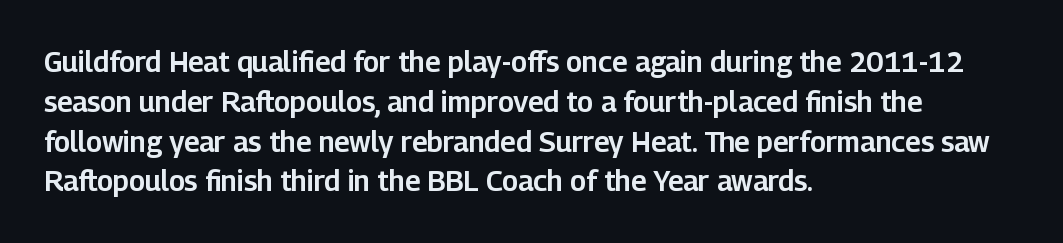
{"serif": "no", "italic": "no", "width": "normal", "stroke_contrast": "low", "x_height": "medium", "monospaced": "no", "underline": "no", "align": "left", "line_spacing": "normal", "line_spacing_ratio": 1.42, "letter_spacing": "normal", "letter_spacing_em": 0.0, "glyph_px": 28}
